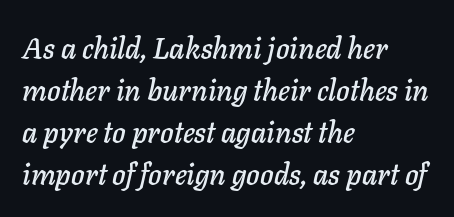
{"italic": "yes", "lean": "right", "slant_degrees": 11, "width": "normal", "stroke_contrast": "low", "x_height": "medium", "monospaced": "no", "underline": "no", "align": "left", "line_spacing": "normal", "line_spacing_ratio": 1.45, "letter_spacing": "normal", "letter_spacing_em": 0.0, "glyph_px": 29}
